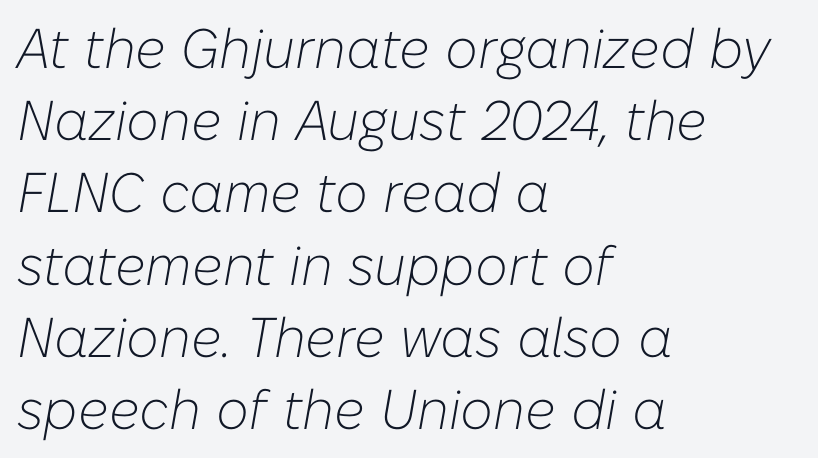
A quiet, ordinary-to-light weight characterises the typeface. Does extra space separate the letters? No, they use regular spacing. Each new line begins a customary step beneath the previous one. If you drew a ruler down the left edge, every line would touch it. This rendering features lettering with no underline. Designer's note — italics engaged.
